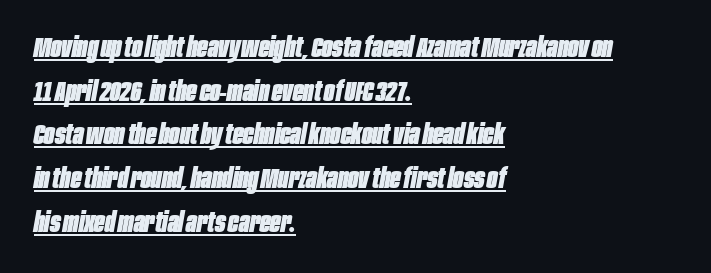
Q: Is the text bold? A: Yes.
Q: Is the text italic (slanted)? A: Yes, it leans right by about 10 degrees.
Q: Is the text underlined? A: Yes.
Q: How is the paragraph aligned? A: Left-aligned.
Q: Is the spacing between letters normal or unusually wide? A: Normal.
Q: Is the spacing between lines tight, normal or loose? A: Normal.
Q: Width (condensed, normal, or wide)? A: Condensed.
Q: Stroke contrast? A: Low.
Q: x-height? A: Large.
Q: Monospaced? A: No.
